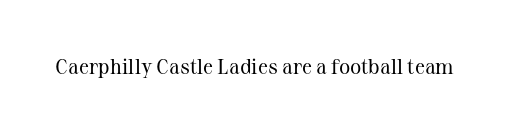
Q: Is the text bold? A: No.
Q: Is the text italic (slanted)? A: No, it is upright.
Q: Is the text underlined? A: No.
Q: Is the spacing between letters normal or unusually wide? A: Normal.
